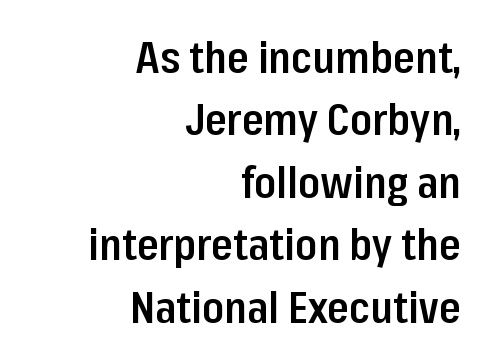
{"serif": "no", "italic": "no", "bold": "semi", "weight": "semibold", "width": "condensed", "stroke_contrast": "low", "x_height": "medium", "monospaced": "no", "underline": "no", "align": "right", "line_spacing": "normal", "line_spacing_ratio": 1.42, "letter_spacing": "normal", "letter_spacing_em": 0.0, "glyph_px": 44}
